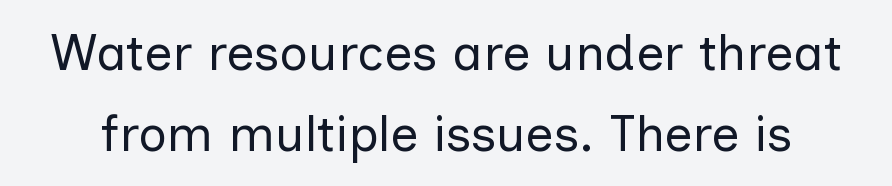
These lines sit exactly where default settings would place them. The type sits square on the baseline with zero lean. This sample uses plain, unmodified letter spacing. These lines are composed in type without serifs. Character widths vary here, with narrow letters taking less room than wide ones. Heaviness? Minimal to ordinary, like unemphasized prose.
